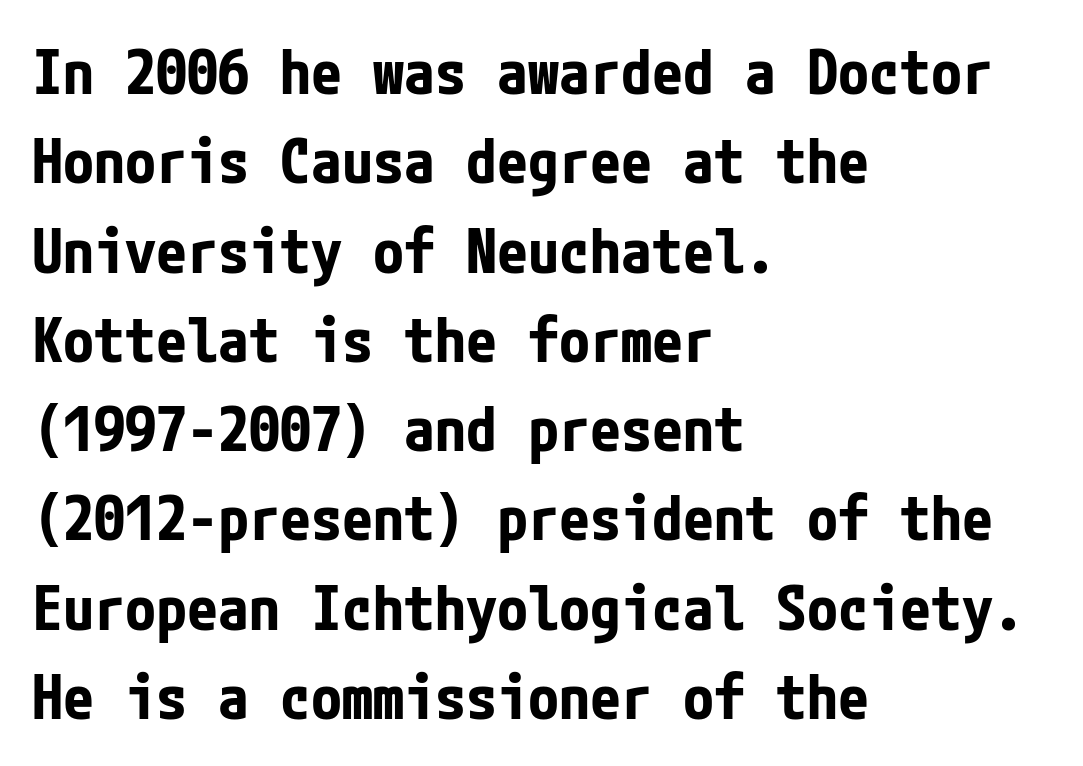
{"serif": "no", "italic": "no", "bold": "yes", "weight": "bold", "width": "condensed", "stroke_contrast": "low", "x_height": "medium", "underline": "no", "align": "left", "line_spacing": "normal", "line_spacing_ratio": 1.44, "letter_spacing": "normal", "letter_spacing_em": 0.0, "glyph_px": 62}
